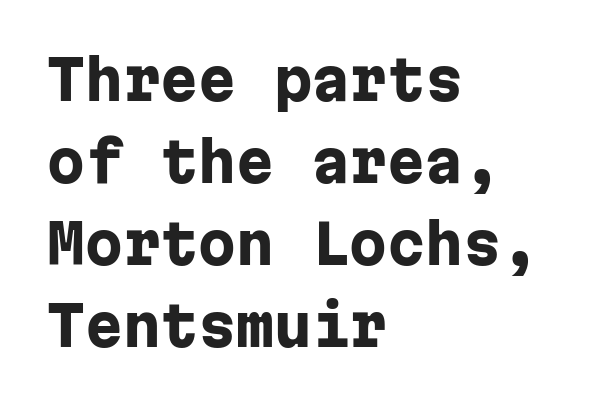
The image shows 54 px heavy sans-serif type, upright, monospaced; set left-aligned, normal line spacing (1.52x), normal letter spacing, not underlined; low stroke contrast and a medium x-height.
